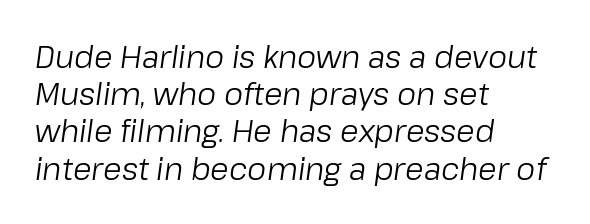
The image shows 30 px regular-weight type, italic (leaning right); set left-aligned, line spacing 1.24x, normal letter spacing, not underlined; low stroke contrast and a medium x-height.
